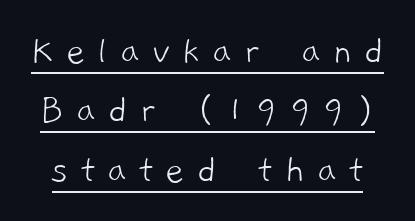
The lettering is marked with a stroke running underneath it. Nothing heavy about these letters — not bold at all. Each word looks stretched out because of the extra space between its letters. This sample has the flowing, uneven cadence of proportional lettering. The passage shown is typeset with a sans-serif family. The block of text has a typical density, with ordinary space between rows.
